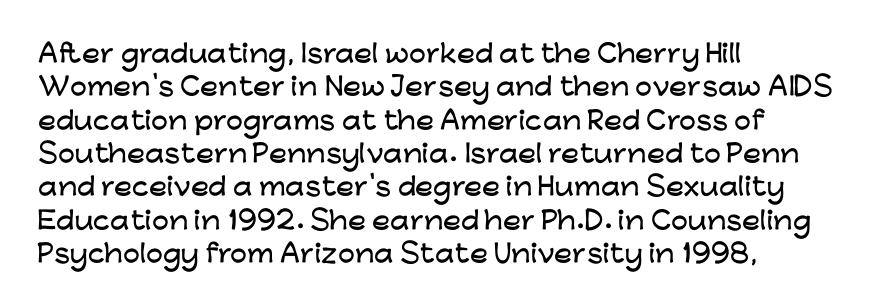
The image shows 24 px text type, upright; set left-aligned, normal line spacing (1.39x), normal letter spacing, not underlined.
